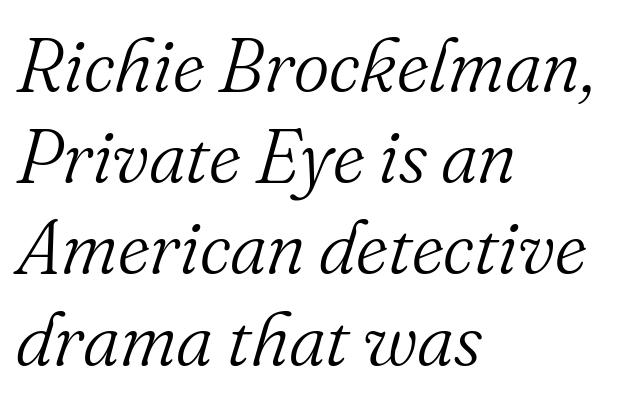
Q: Is the text bold? A: No.
Q: Is the text italic (slanted)? A: Yes, it leans right by about 16 degrees.
Q: Is the typeface a serif or a sans-serif typeface? A: Serif.
Q: Is the text underlined? A: No.
Q: How is the paragraph aligned? A: Left-aligned.
Q: Is the spacing between letters normal or unusually wide? A: Normal.
Q: Width (condensed, normal, or wide)? A: Normal.
Q: Stroke contrast? A: Medium.
Q: x-height? A: Small.
Q: Monospaced? A: No.
